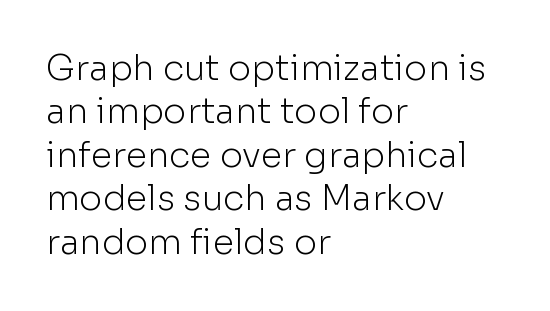
The image shows 35 px light sans-serif type, upright; set left-aligned, line spacing 1.24x, normal letter spacing, not underlined; low stroke contrast and a medium x-height.
